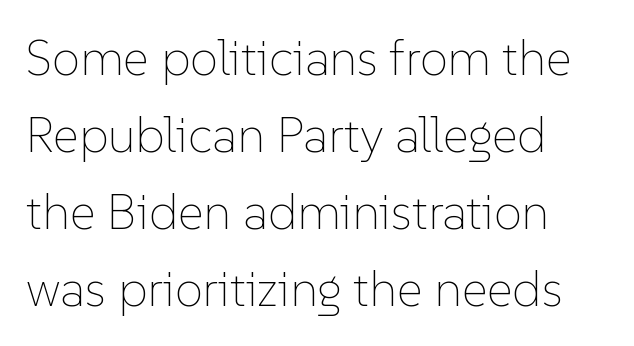
Lines of text with bare space underneath. Every row of glyphs begins at an identical x-position on the left. The face used here is proportionally spaced, like ordinary book or web type. The face used here is rendered with its standard letterfit. Leading: standard. Bold? No — there's no thickening of the strokes.
